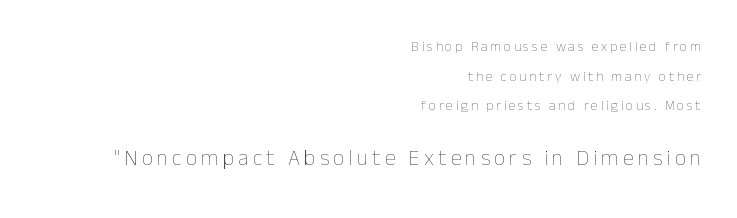
{"italic": "no", "bold": "no", "underline": "no", "align": "right", "line_spacing": "loose", "line_spacing_ratio": 2.11, "larger_block": "second", "size_ratio": 1.57, "glyph_px": 22}
